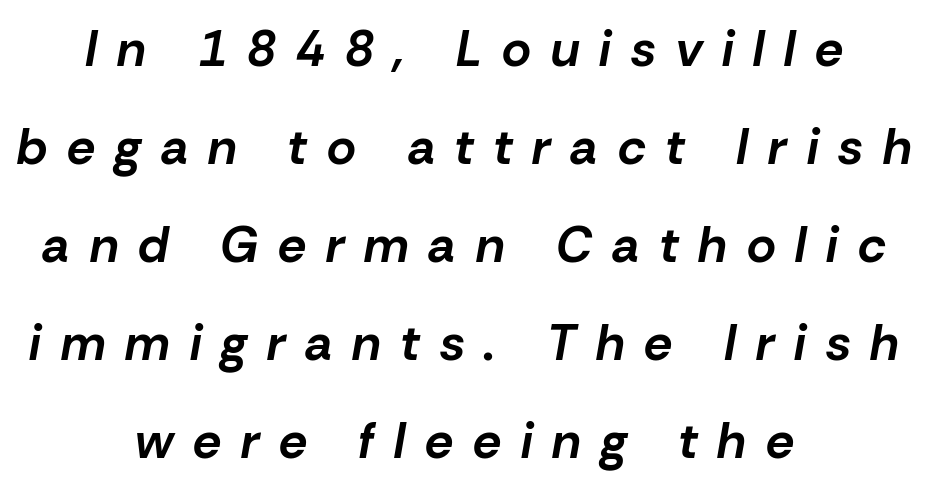
These lines stack symmetrically, like a column narrowing and widening about its center. Check the space under the baseline: it is left empty. A typesetter would call this heavily tracked-out type. One glance says open: line gaps are wider than usual. How heavy is the stroke? Heavy — this is a bold. The lettering tilts uniformly, giving the passage an italic look.
